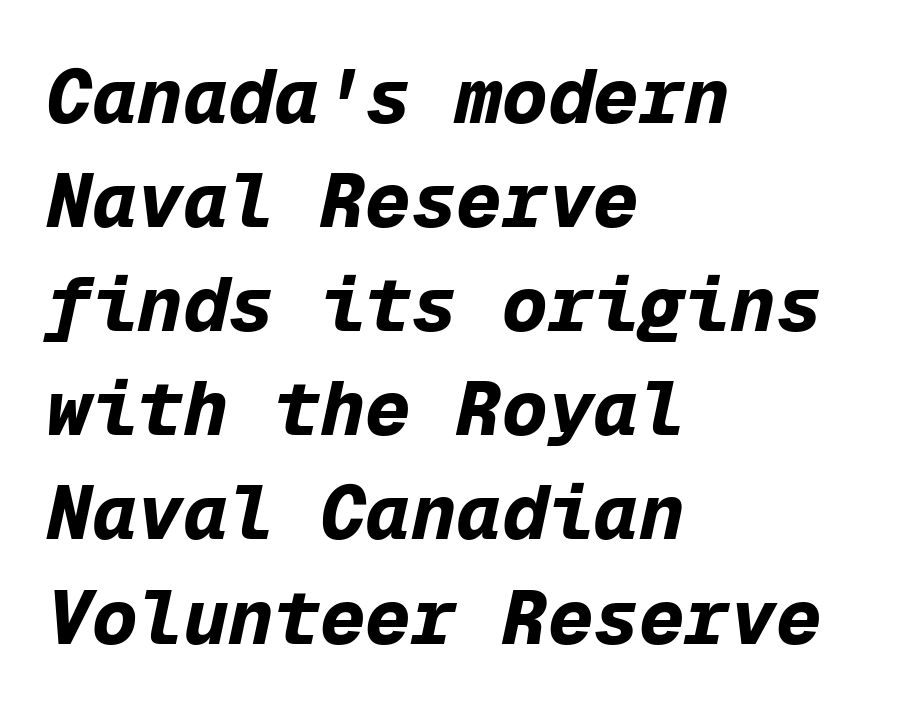
The image shows 76 px bold type, italic (leaning right), monospaced; set left-aligned, normal line spacing (1.37x), normal letter spacing, not underlined; low stroke contrast and a medium x-height.
